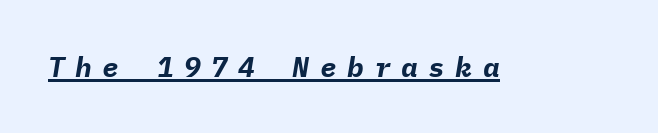
{"italic": "yes", "lean": "right", "slant_degrees": 9, "bold": "yes", "weight": "bold", "width": "normal", "stroke_contrast": "low", "x_height": "medium", "monospaced": "yes", "underline": "yes", "letter_spacing": "wide", "letter_spacing_em": 0.37, "glyph_px": 28}
